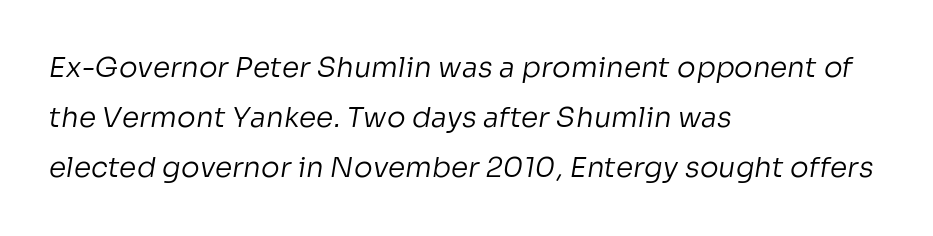
{"serif": "no", "bold": "no", "weight": "regular", "width": "normal", "stroke_contrast": "low", "x_height": "medium", "monospaced": "no", "underline": "no", "align": "left", "line_spacing_ratio": 1.79, "letter_spacing": "normal", "letter_spacing_em": 0.0, "glyph_px": 28}
